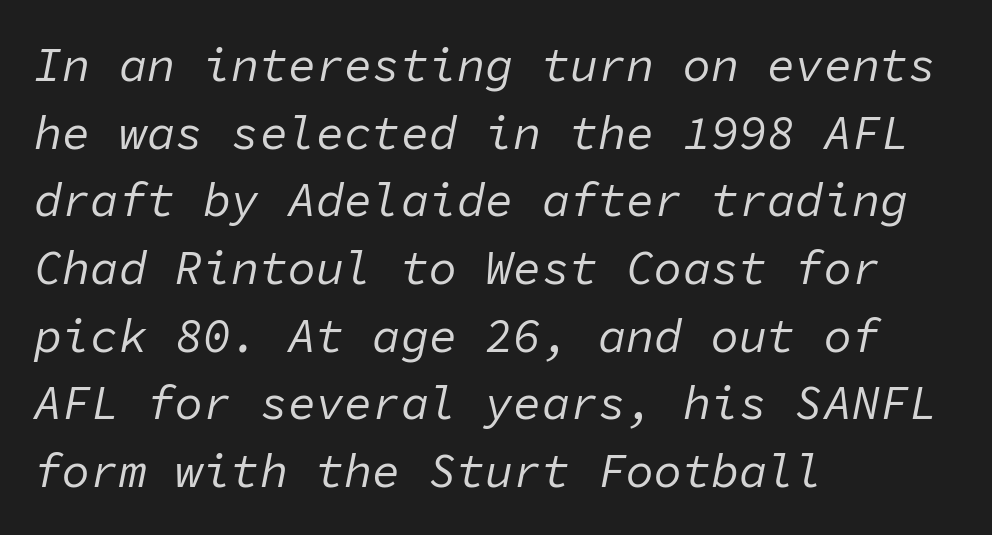
{"italic": "yes", "lean": "right", "slant_degrees": 11, "bold": "no", "weight": "regular", "width": "normal", "stroke_contrast": "low", "x_height": "medium", "monospaced": "yes", "underline": "no", "align": "left", "line_spacing": "normal", "line_spacing_ratio": 1.44, "letter_spacing": "normal", "letter_spacing_em": 0.0, "glyph_px": 47}
